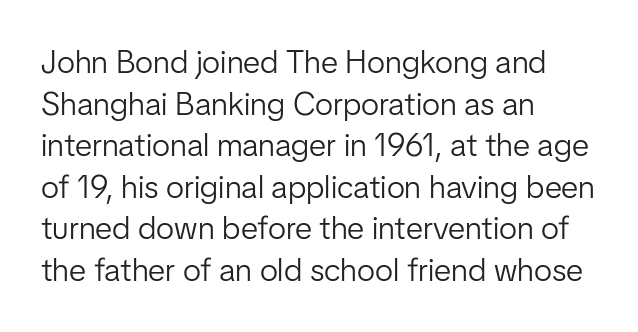
Think of a printed novel: that variable character pitch is what you see here. Anything drawn beneath the words? Only blank space. The face used here is a sans, in the tradition of grotesques and geometrics. Layout note: lines flush left. The face looks like a standard text weight, possibly lighter. The rendering uses a moderate line-height, typical for paragraphs.
